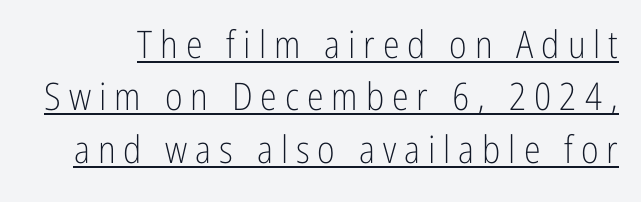
Q: Is the text bold? A: No.
Q: Is the text italic (slanted)? A: No, it is upright.
Q: Is the typeface a serif or a sans-serif typeface? A: Sans-serif.
Q: Is the text underlined? A: Yes.
Q: Is the spacing between letters normal or unusually wide? A: Unusually wide.
Q: Is the spacing between lines tight, normal or loose? A: Normal.
Q: Width (condensed, normal, or wide)? A: Condensed.
Q: Stroke contrast? A: Low.
Q: x-height? A: Medium.
Q: Monospaced? A: No.
